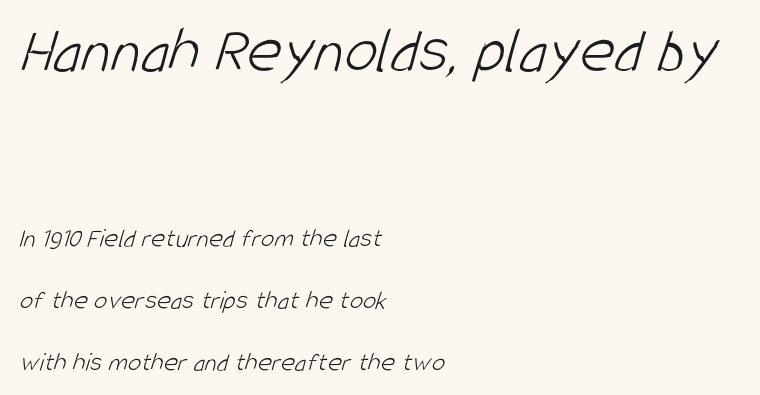
The image shows 67 px light, condensed sans-serif type; set left-aligned, loose line spacing (2.29x), normal letter spacing, not underlined; the first (top) block is 2.48x larger; low stroke contrast and a large x-height.
